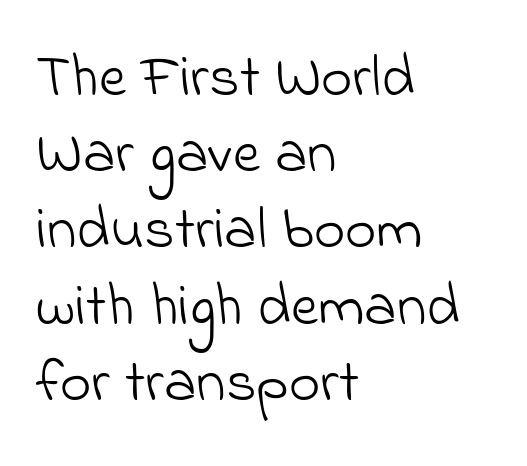
Q: Is the text bold? A: No.
Q: Is the typeface a serif or a sans-serif typeface? A: Sans-serif.
Q: Is the text underlined? A: No.
Q: How is the paragraph aligned? A: Left-aligned.
Q: Is the spacing between letters normal or unusually wide? A: Normal.
Q: Is the spacing between lines tight, normal or loose? A: Normal.
Q: Width (condensed, normal, or wide)? A: Normal.
Q: Stroke contrast? A: Low.
Q: x-height? A: Small.
Q: Monospaced? A: No.
